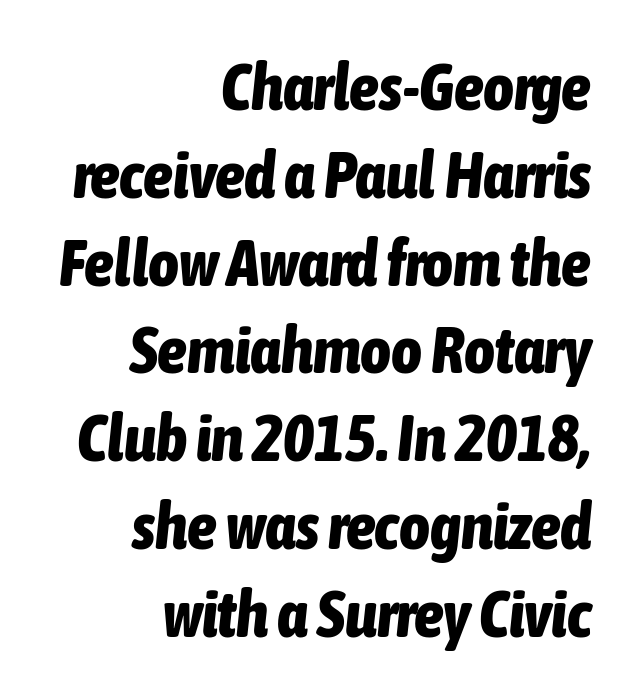
The leading is moderate, giving the passage an even texture. Visually the block forms a straight wall on the right and a jagged coastline on the left. The typography opts for an oblique posture over an upright one. Note the varied advance widths — an 'i' is clearly narrower than an 'm'. How heavy is the stroke? Heavy — this is a bold.
